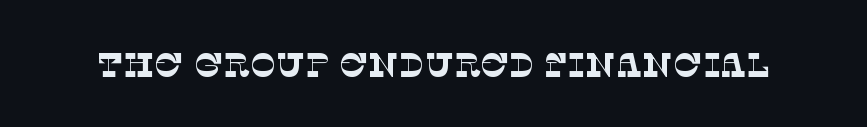
Q: Is the text bold? A: No.
Q: Is the typeface a serif or a sans-serif typeface? A: Serif.
Q: Is the text underlined? A: No.
Q: Is the spacing between letters normal or unusually wide? A: Normal.
Q: Width (condensed, normal, or wide)? A: Normal.
Q: Stroke contrast? A: Low.
Q: x-height? A: Large.
Q: Monospaced? A: No.
